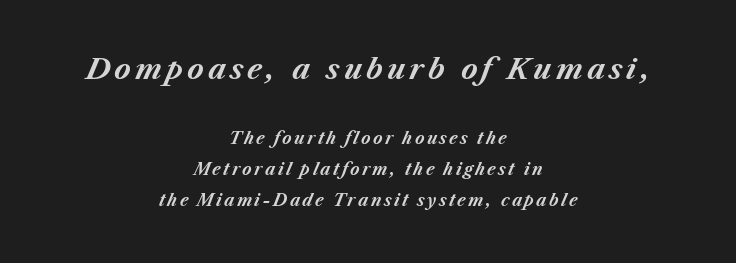
A centered setting, common on invitations and titles, is used for this passage. The zone under the glyphs is completely vacant. Notice how thick the strokes are: this is what a full bold looks like. The face used here appears at its bigger size in the upper chunk.
